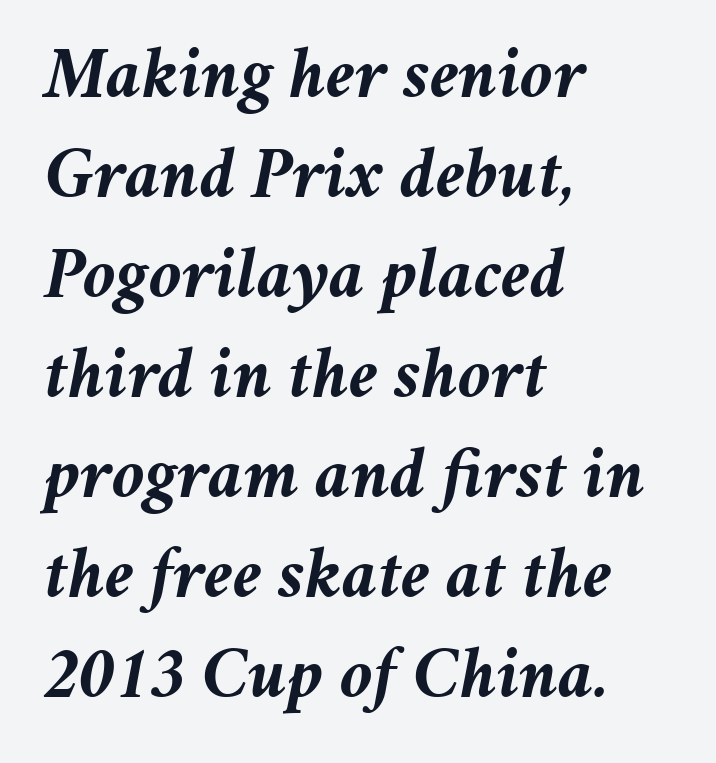
Q: Is the text bold? A: Yes.
Q: Is the text italic (slanted)? A: Yes, it leans right by about 11 degrees.
Q: Is the text underlined? A: No.
Q: How is the paragraph aligned? A: Left-aligned.
Q: Is the spacing between letters normal or unusually wide? A: Normal.
Q: Is the spacing between lines tight, normal or loose? A: Normal.
Q: Width (condensed, normal, or wide)? A: Normal.
Q: Stroke contrast? A: Medium.
Q: x-height? A: Medium.
Q: Monospaced? A: No.
